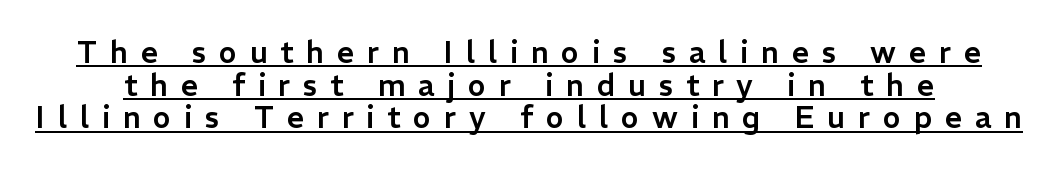
The tracking jumps out immediately: characters are airy and widely separated. Quick note: underline on. In terms of leading, this rendering errs on the cramped side. Proportional: the letters do not fall into vertical columns. What kind of face is this? One without serifs — a sans. The lettering stays uniformly vertical, giving the passage a roman look.
